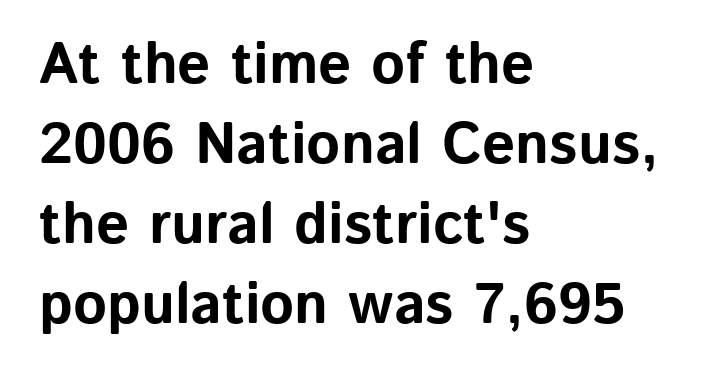
Q: Is the text bold? A: Yes.
Q: Is the text italic (slanted)? A: No, it is upright.
Q: Is the typeface a serif or a sans-serif typeface? A: Sans-serif.
Q: Is the text underlined? A: No.
Q: How is the paragraph aligned? A: Left-aligned.
Q: Is the spacing between letters normal or unusually wide? A: Normal.
Q: Is the spacing between lines tight, normal or loose? A: Normal.
Q: Width (condensed, normal, or wide)? A: Normal.
Q: Stroke contrast? A: Low.
Q: x-height? A: Medium.
Q: Monospaced? A: No.
